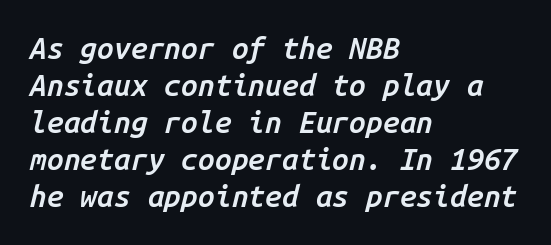
The image shows 30 px semibold type, italic (leaning right), monospaced; set left-aligned, line spacing 1.23x, normal letter spacing, not underlined; low stroke contrast and a medium x-height.
